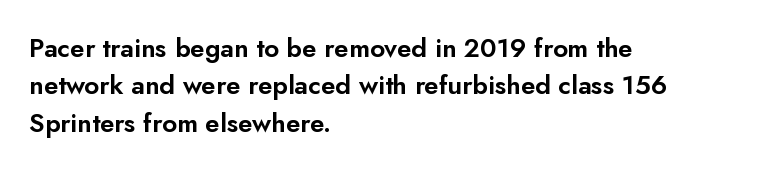
{"italic": "no", "underline": "no", "align": "left", "line_spacing": "normal", "line_spacing_ratio": 1.44, "letter_spacing": "normal", "letter_spacing_em": 0.0, "glyph_px": 26}
